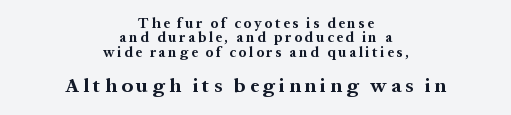
The image shows 20 px bold type, upright; set centered, tight line spacing (1.03x), unusually wide letter spacing (+0.2 em), not underlined; the second (bottom) block is 1.43x larger.
